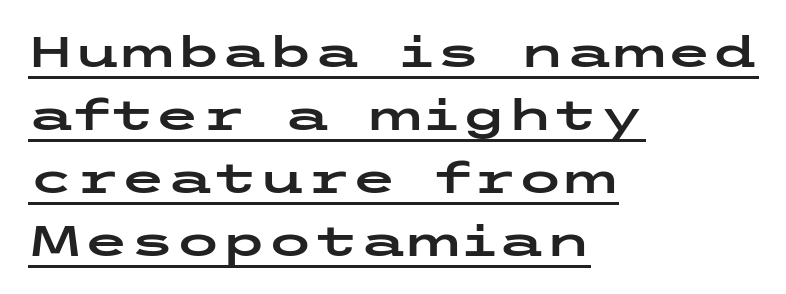
The letterforms sit shoulder to shoulder at normal distance. You can see a thin bar hugging the bottom of the glyphs. Where is the straight margin? On the left. The vertical gap from one line to the next is medium. Characters remain perfectly vertical along every line. This is sans-serif lettering, the kind often seen on screens and signage.
